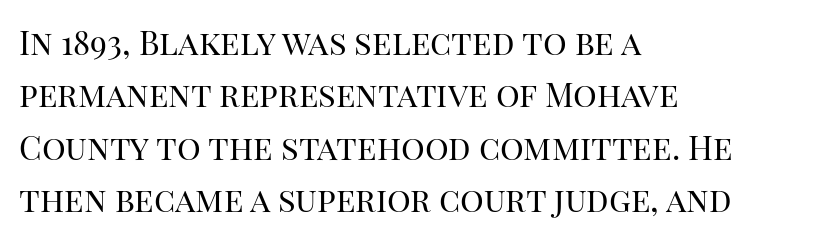
The image shows 33 px regular-weight serif type, upright; set left-aligned, normal line spacing (1.59x), normal letter spacing, not underlined; high stroke contrast and a large x-height.
